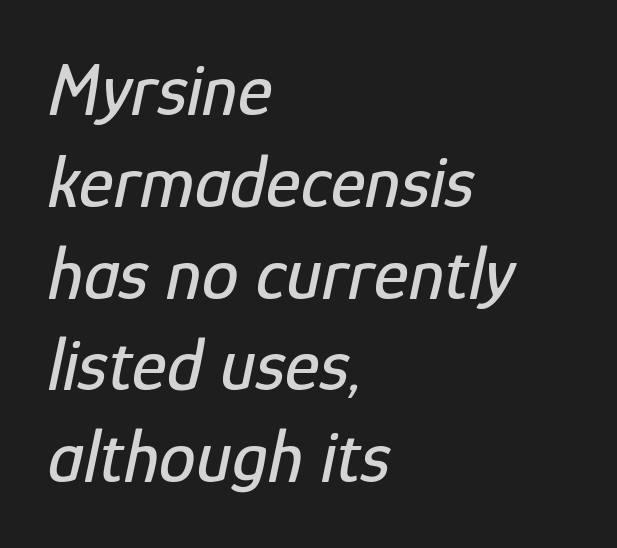
Q: Is the text italic (slanted)? A: Yes, it leans right by about 12 degrees.
Q: Is the text underlined? A: No.
Q: How is the paragraph aligned? A: Left-aligned.
Q: Is the spacing between letters normal or unusually wide? A: Normal.
Q: Width (condensed, normal, or wide)? A: Condensed.
Q: Stroke contrast? A: Low.
Q: x-height? A: Medium.
Q: Monospaced? A: No.
